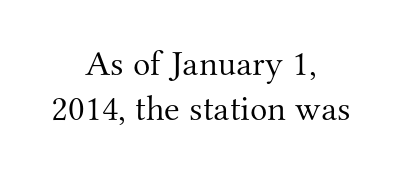
A centered setting, common on invitations and titles, is used for this passage. The letters sit at their default tracking, neither squeezed nor spread. The specimen reads as upright at a glance. The space beneath each line is pristine and unruled.
